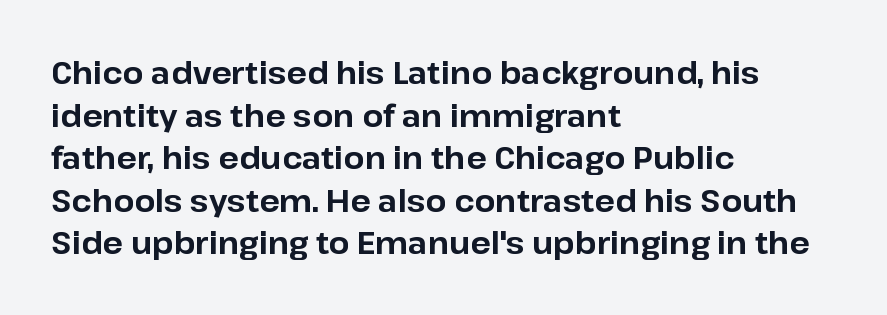
A dark, heavy texture on the line: the type is bold. Visually the block forms a straight wall on the left and a jagged coastline on the right. This rendering leaves character spacing at its baseline value. Think of a printed novel: that variable character pitch is what you see here. Rule under the text: the space is simply empty.
